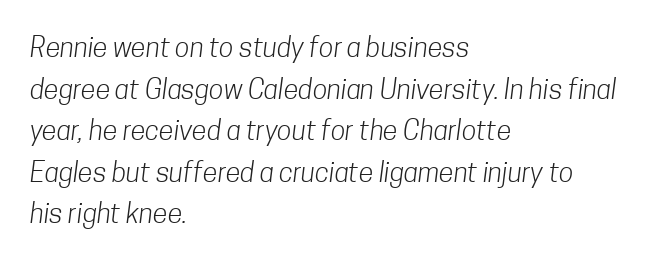
{"bold": "no", "underline": "no", "align": "left", "line_spacing": "normal", "line_spacing_ratio": 1.54, "letter_spacing": "normal", "letter_spacing_em": 0.0, "glyph_px": 27}
